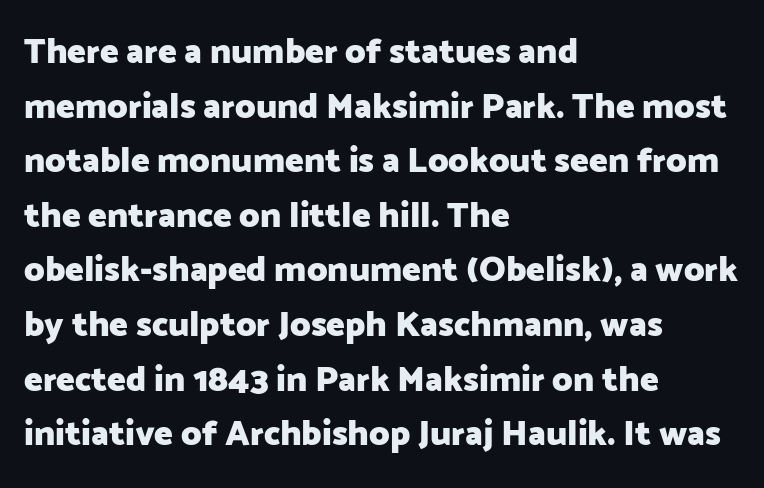
{"serif": "no", "italic": "no", "bold": "yes", "weight": "heavy", "width": "normal", "stroke_contrast": "low", "x_height": "medium", "monospaced": "no", "underline": "no", "align": "left", "line_spacing": "normal", "line_spacing_ratio": 1.56, "letter_spacing": "normal", "letter_spacing_em": 0.0, "glyph_px": 35}
